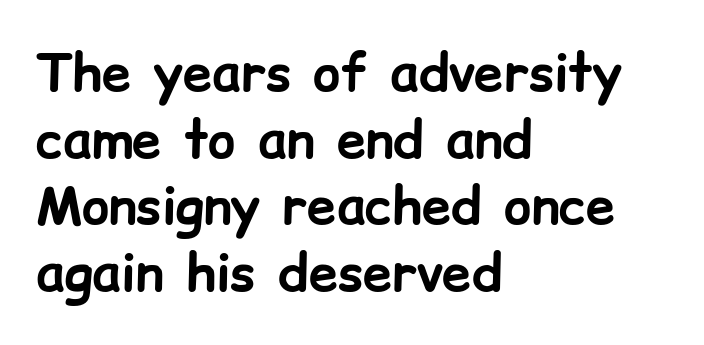
The tracking reads as untouched default to a designer's eye. Students, observe: this is what conventionally led text looks like. Any mark beneath the type? The region is blank. Look at the stroke-to-counter ratio: heavy, a bold. When letters stand straight like this, we call the style roman or upright.
